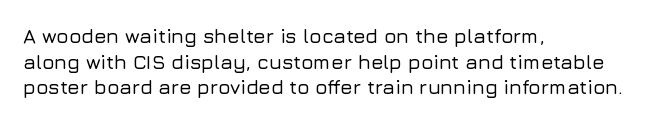
{"italic": "no", "underline": "no", "align": "left", "line_spacing": "normal", "line_spacing_ratio": 1.28, "letter_spacing": "normal", "letter_spacing_em": 0.0, "glyph_px": 20}
